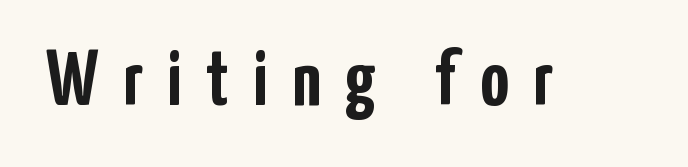
Unmarked baselines from the first word to the last. The typesetting leans heavy: a genuine bold. Spacing verdict: proportional, widths tailored to each character. When letters stand straight like this, we call the style roman or upright. Font category for this specimen: sans-serif. Observe the wide spacing: letters keep a clear distance from each other.
